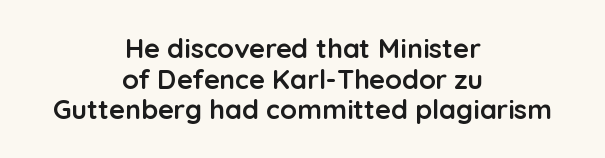
The image shows 27 px bold type, upright; set centered, tight line spacing (1.13x), normal letter spacing, not underlined.
